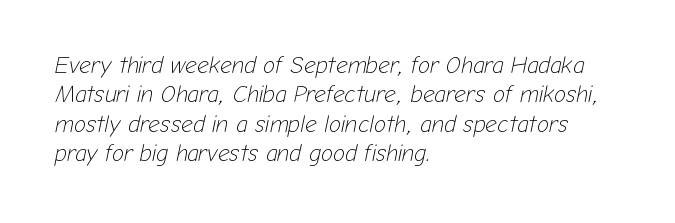
Q: Is the text bold? A: No.
Q: Is the text italic (slanted)? A: Yes, it leans right by about 12 degrees.
Q: Is the text underlined? A: No.
Q: How is the paragraph aligned? A: Left-aligned.
Q: Is the spacing between letters normal or unusually wide? A: Normal.
Q: Is the spacing between lines tight, normal or loose? A: Normal.
